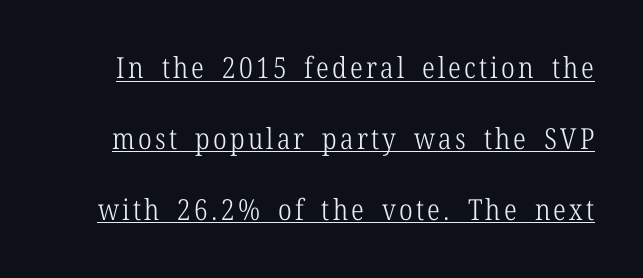
{"serif": "yes", "italic": "no", "bold": "no", "weight": "light", "width": "condensed", "stroke_contrast": "low", "x_height": "medium", "monospaced": "no", "underline": "yes", "line_spacing": "loose", "line_spacing_ratio": 2.44, "glyph_px": 29}
